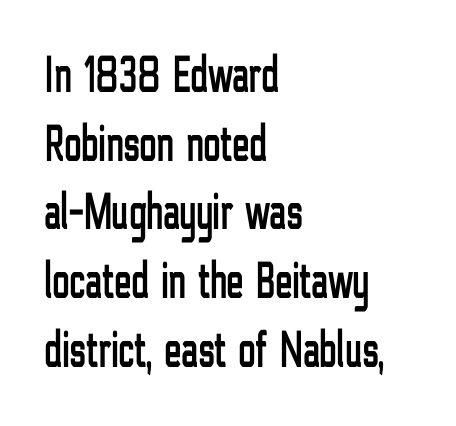
Q: Is the text italic (slanted)? A: No, it is upright.
Q: Is the typeface a serif or a sans-serif typeface? A: Sans-serif.
Q: Is the text underlined? A: No.
Q: How is the paragraph aligned? A: Left-aligned.
Q: Is the spacing between letters normal or unusually wide? A: Normal.
Q: Is the spacing between lines tight, normal or loose? A: Normal.
Q: Width (condensed, normal, or wide)? A: Condensed.
Q: Stroke contrast? A: Low.
Q: x-height? A: Medium.
Q: Monospaced? A: No.
